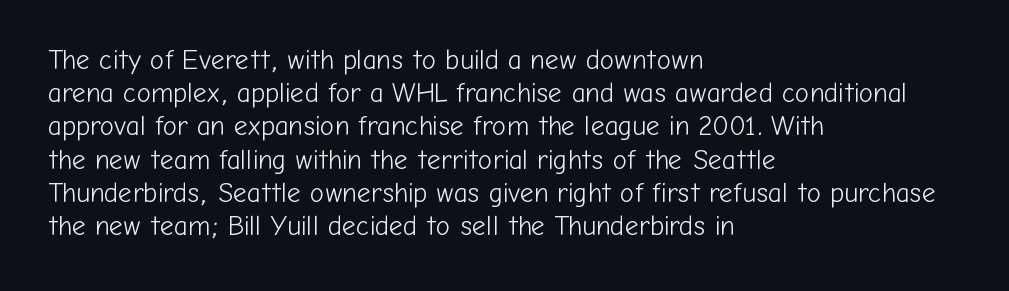
{"italic": "no", "bold": "no", "underline": "no", "align": "left", "line_spacing_ratio": 1.23, "letter_spacing": "normal", "letter_spacing_em": 0.0, "glyph_px": 27}
